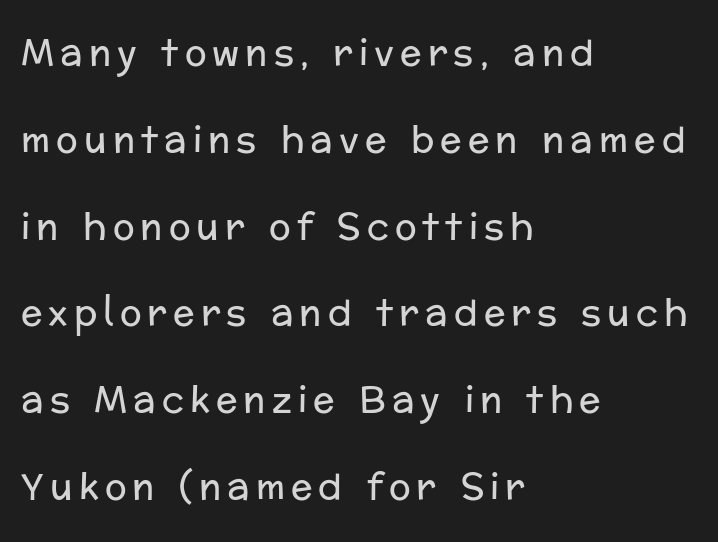
The image shows 36 px regular-weight sans-serif type, upright; set left-aligned, loose line spacing (2.41x), not underlined; low stroke contrast and a medium x-height.
